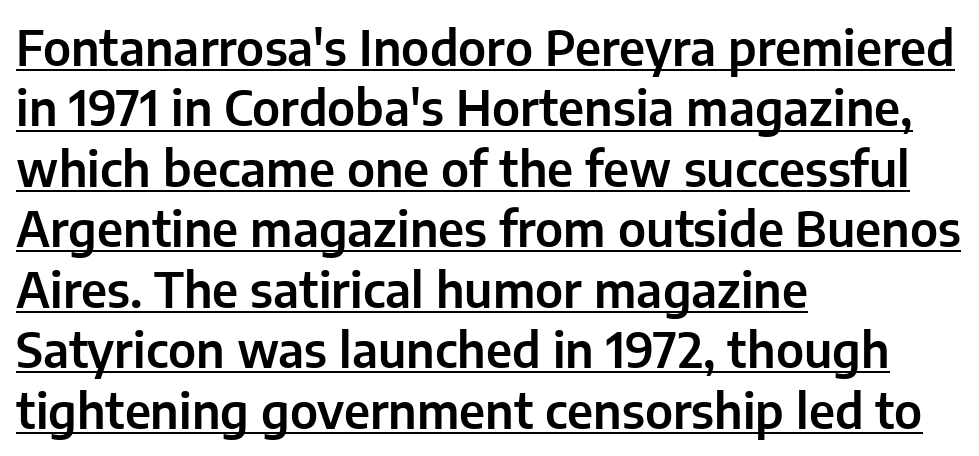
Q: Is the text italic (slanted)? A: No, it is upright.
Q: Is the typeface a serif or a sans-serif typeface? A: Sans-serif.
Q: Is the text underlined? A: Yes.
Q: How is the paragraph aligned? A: Left-aligned.
Q: Is the spacing between letters normal or unusually wide? A: Normal.
Q: Is the spacing between lines tight, normal or loose? A: Normal.
Q: Width (condensed, normal, or wide)? A: Normal.
Q: Stroke contrast? A: Low.
Q: x-height? A: Medium.
Q: Monospaced? A: No.
